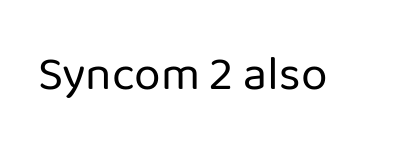
Observe the absence of serifs on each vertical stroke in this sample. The passage shown has conventional tracking throughout. Every character sits straight up, as roman type does. No letter is thick-stroked: the sample isn't bold. Think of a printed novel: that variable character pitch is what you see here. The area under the type is left untouched.
